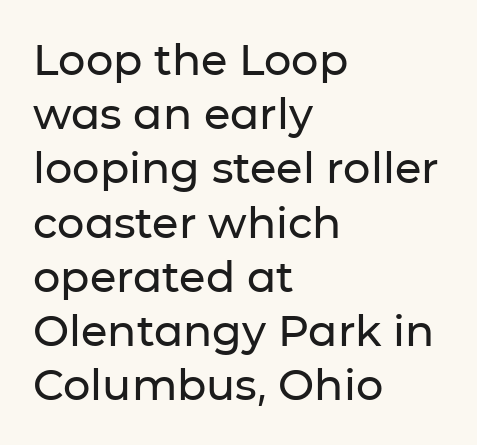
{"serif": "no", "italic": "no", "width": "normal", "stroke_contrast": "low", "x_height": "medium", "monospaced": "no", "underline": "no", "align": "left", "line_spacing": "normal", "line_spacing_ratio": 1.26, "letter_spacing": "normal", "letter_spacing_em": 0.0, "glyph_px": 43}
